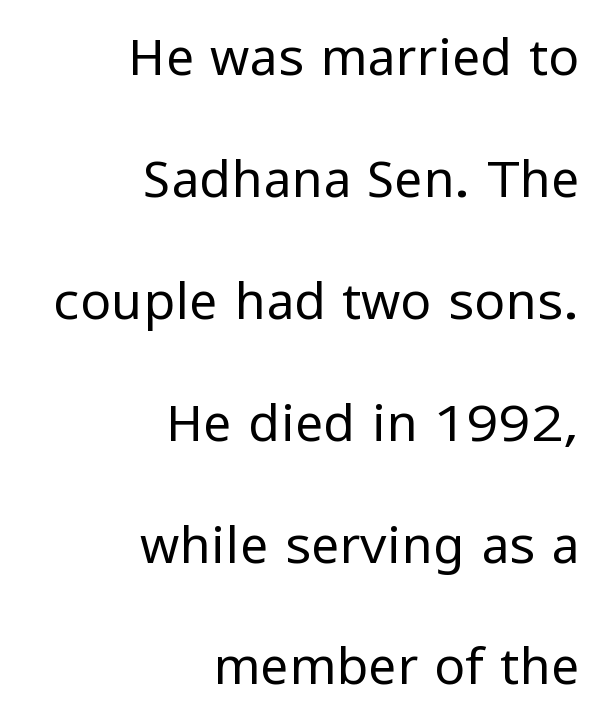
Q: Is the text bold? A: No.
Q: Is the text italic (slanted)? A: No, it is upright.
Q: Is the typeface a serif or a sans-serif typeface? A: Sans-serif.
Q: Is the text underlined? A: No.
Q: How is the paragraph aligned? A: Right-aligned.
Q: Is the spacing between letters normal or unusually wide? A: Normal.
Q: Is the spacing between lines tight, normal or loose? A: Loose.
Q: Width (condensed, normal, or wide)? A: Normal.
Q: Stroke contrast? A: Low.
Q: x-height? A: Medium.
Q: Monospaced? A: No.
